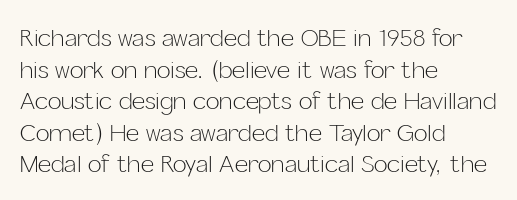
{"italic": "no", "bold": "no", "underline": "no", "align": "left", "line_spacing": "normal", "line_spacing_ratio": 1.37, "letter_spacing": "normal", "letter_spacing_em": 0.0, "glyph_px": 23}
